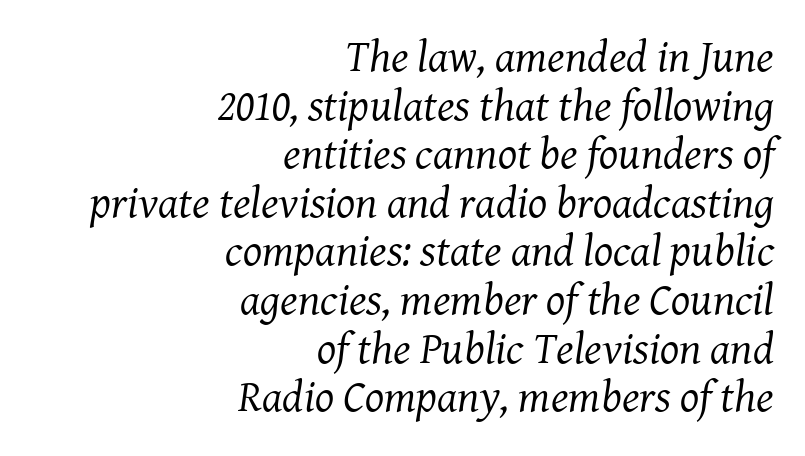
This block would grow much taller if given ordinary leading; it's compressed now. Glyph-to-glyph distance matches everyday printed text. The font is comparable to plain body text, perhaps lighter. The text carries the slant typical of an italic or oblique font. The glyphs are unaccompanied by any horizontal stroke below them.
